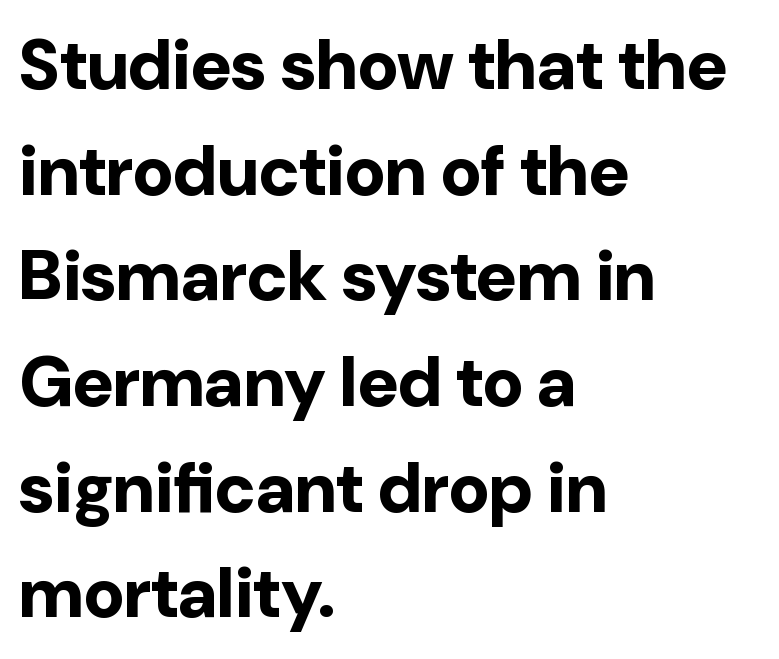
{"serif": "no", "italic": "no", "bold": "yes", "weight": "bold", "width": "normal", "stroke_contrast": "low", "x_height": "medium", "monospaced": "no", "underline": "no", "align": "left", "line_spacing": "normal", "line_spacing_ratio": 1.51, "letter_spacing": "normal", "letter_spacing_em": 0.0, "glyph_px": 70}
